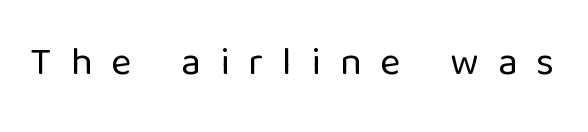
{"serif": "no", "italic": "no", "bold": "no", "weight": "regular", "width": "normal", "stroke_contrast": "low", "x_height": "medium", "monospaced": "no", "underline": "no", "letter_spacing": "wide", "letter_spacing_em": 0.49, "glyph_px": 39}
